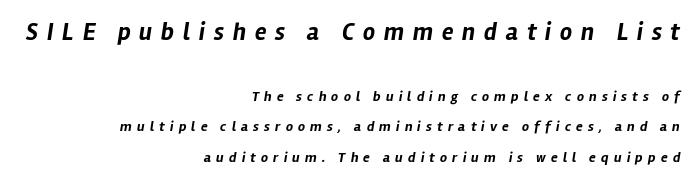
This rendering uses right alignment, leaving the left contour irregular. Chunky letters — that's bold for sure. How are the letters spaced? Widely, with obvious added tracking. Each new line begins a long way beneath the previous one. Descenders are the only things crossing below the line.
